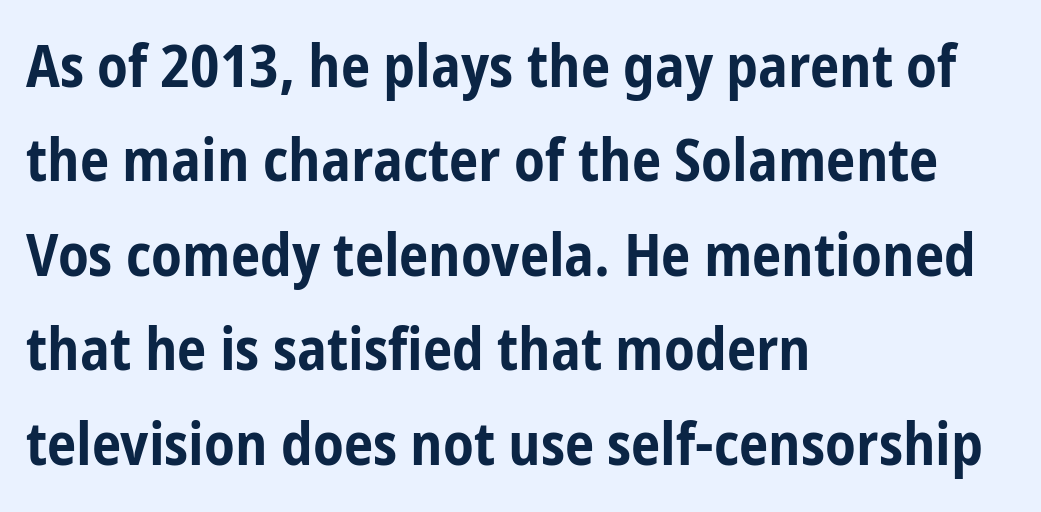
It's the straight-up-and-down kind of type. Is this a fixed-width face? No — the glyphs have proportional, varying widths. The passage shown stacks its lines at a standard gap. Every row of glyphs begins at an identical x-position on the left.
